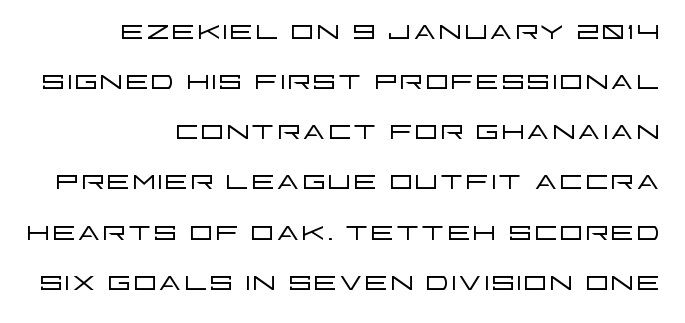
{"serif": "no", "italic": "no", "bold": "no", "weight": "light", "width": "wide", "stroke_contrast": "low", "x_height": "large", "monospaced": "no", "underline": "no", "align": "right", "line_spacing": "normal", "line_spacing_ratio": 1.32, "letter_spacing": "normal", "letter_spacing_em": 0.0, "glyph_px": 38}
